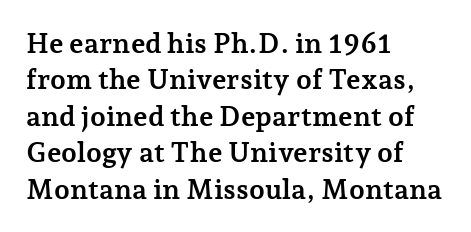
The image shows 28 px semibold serif type, upright; set left-aligned, normal line spacing (1.3x), normal letter spacing, not underlined; low stroke contrast and a medium x-height.
